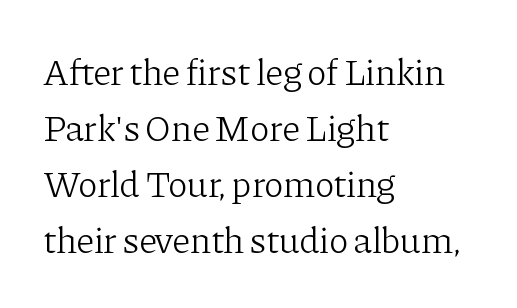
{"serif": "yes", "italic": "no", "bold": "no", "weight": "light", "width": "normal", "stroke_contrast": "low", "x_height": "medium", "monospaced": "no", "underline": "no", "align": "left", "line_spacing": "normal", "line_spacing_ratio": 1.51, "letter_spacing": "normal", "letter_spacing_em": 0.0, "glyph_px": 37}
